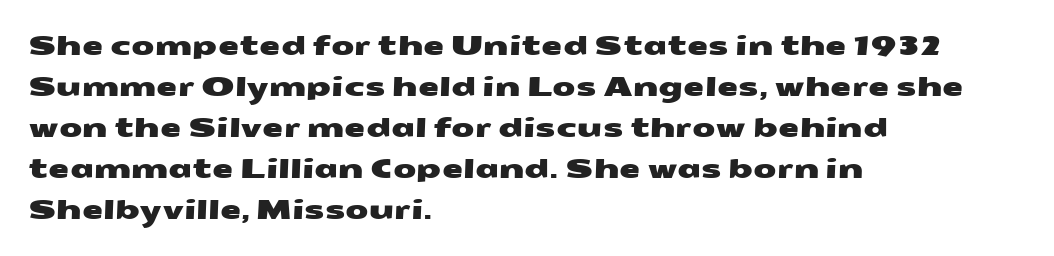
{"underline": "no", "align": "left", "line_spacing": "normal", "line_spacing_ratio": 1.52, "letter_spacing": "normal", "letter_spacing_em": 0.0, "glyph_px": 27}
